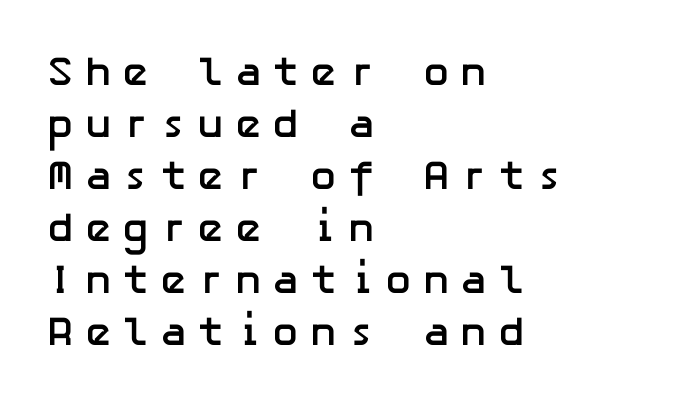
The image shows 41 px semibold sans-serif type, upright; set left-aligned, normal line spacing (1.27x), unusually wide letter spacing (+0.25 em), not underlined; low stroke contrast and a medium x-height.
